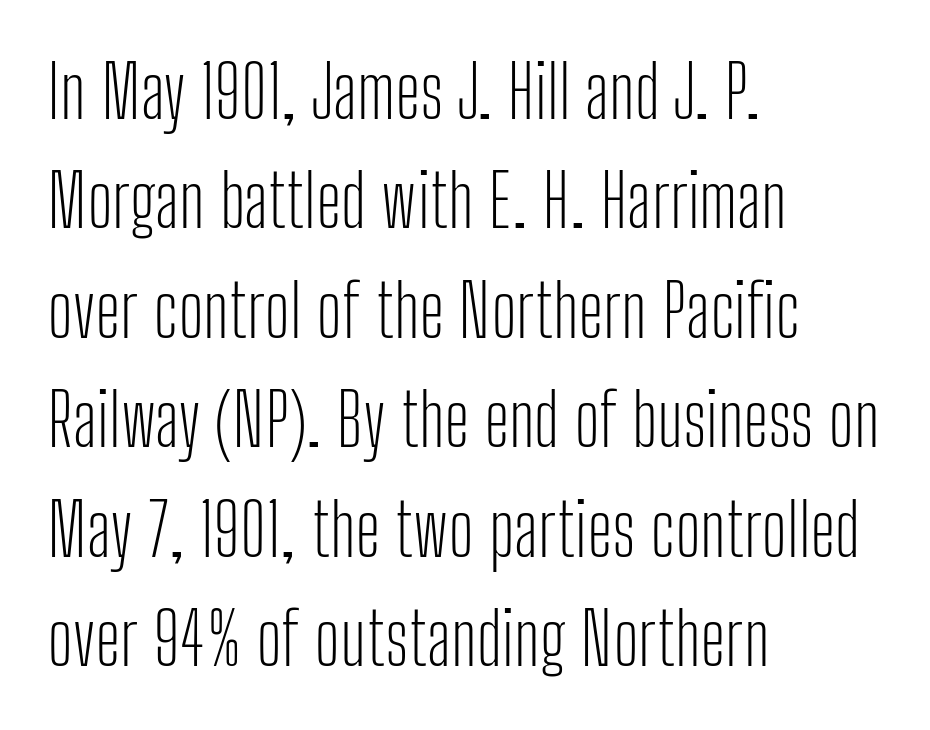
The image shows 73 px light, condensed sans-serif type, upright; set left-aligned, normal line spacing (1.5x), normal letter spacing, not underlined; low stroke contrast and a medium x-height.
